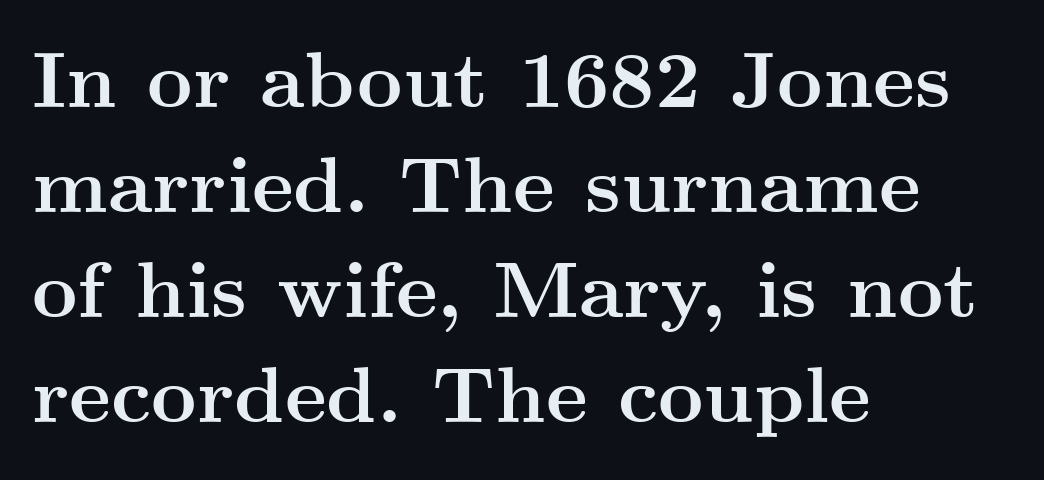
Q: Is the text bold? A: Yes.
Q: Is the text italic (slanted)? A: No, it is upright.
Q: Is the typeface a serif or a sans-serif typeface? A: Serif.
Q: Is the text underlined? A: No.
Q: How is the paragraph aligned? A: Left-aligned.
Q: Is the spacing between letters normal or unusually wide? A: Normal.
Q: Is the spacing between lines tight, normal or loose? A: Normal.
Q: Width (condensed, normal, or wide)? A: Wide.
Q: Stroke contrast? A: Medium.
Q: x-height? A: Small.
Q: Monospaced? A: No.
